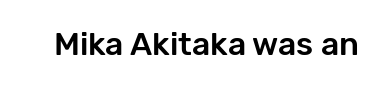
{"serif": "no", "italic": "no", "width": "normal", "stroke_contrast": "low", "x_height": "medium", "monospaced": "no", "underline": "no", "letter_spacing": "normal", "letter_spacing_em": 0.0, "glyph_px": 32}
